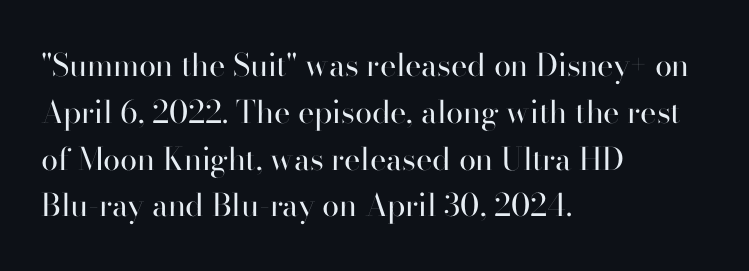
{"serif": "no", "italic": "no", "bold": "no", "weight": "regular", "width": "normal", "stroke_contrast": "high", "x_height": "small", "monospaced": "no", "underline": "no", "align": "left", "line_spacing": "normal", "line_spacing_ratio": 1.51, "letter_spacing": "normal", "letter_spacing_em": 0.0, "glyph_px": 31}
